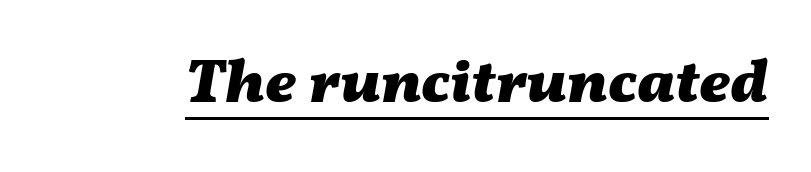
The image shows 61 px heavy, wide type, italic (leaning right); set normal letter spacing, underlined; medium stroke contrast and a medium x-height.
